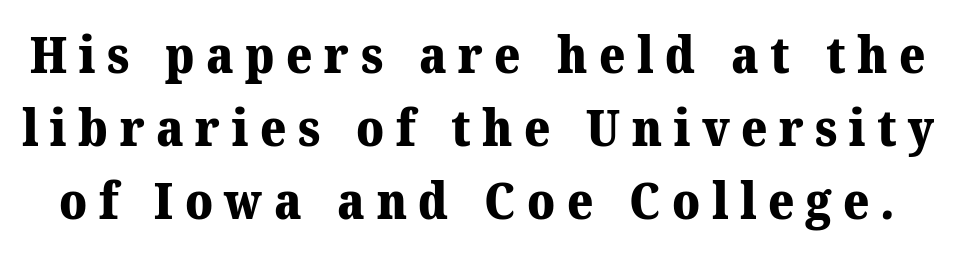
Each new line begins a customary step beneath the previous one. Character widths vary here, with narrow letters taking less room than wide ones. Weight: bold. The words here are not underlined.
